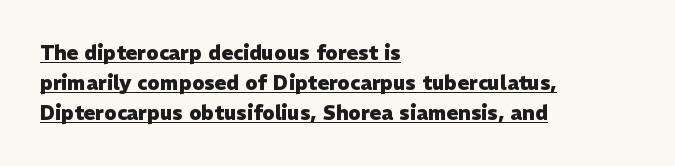
Q: Is the text bold? A: Yes.
Q: Is the text italic (slanted)? A: No, it is upright.
Q: Is the text underlined? A: Yes.
Q: How is the paragraph aligned? A: Left-aligned.
Q: Is the spacing between letters normal or unusually wide? A: Normal.
Q: Is the spacing between lines tight, normal or loose? A: Normal.
